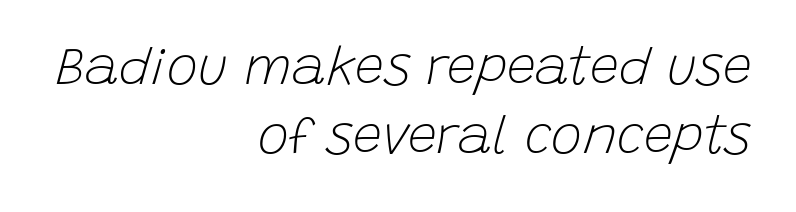
Notice how the stems are inclined rather than vertical — that's the hallmark of italics. Students, note that the glyphs here touch the page at normal intervals. Interline gaps are of average width in this sample. The space directly below the letters is spotless.
